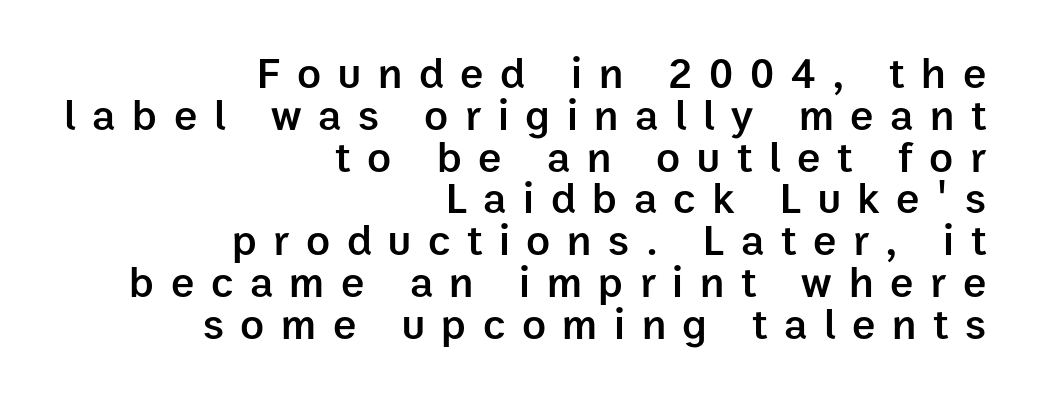
{"serif": "no", "italic": "no", "bold": "semi", "weight": "semibold", "width": "normal", "stroke_contrast": "low", "x_height": "medium", "monospaced": "no", "underline": "no", "align": "right", "line_spacing": "tight", "line_spacing_ratio": 0.95, "letter_spacing": "wide", "letter_spacing_em": 0.38, "glyph_px": 44}
